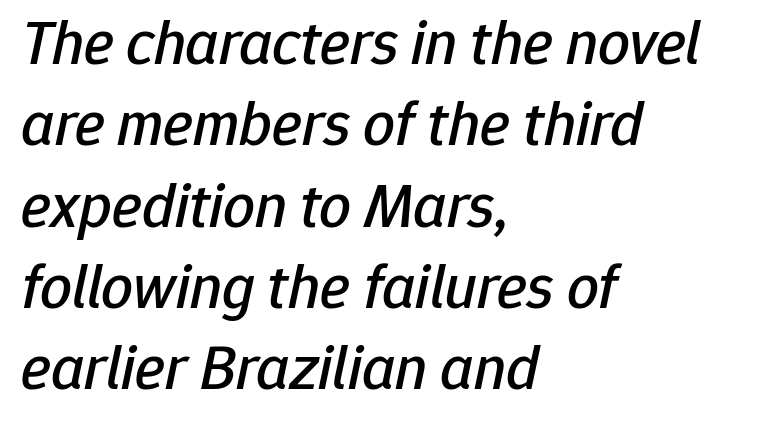
Glyph-to-glyph distance matches everyday printed text. The specimen reads as italic at a glance. Do the characters align in a grid? No, the font is proportional. Leading matches the norm, producing a regular column. Descenders hang freely into open space. One-word summary of the alignment: left.
